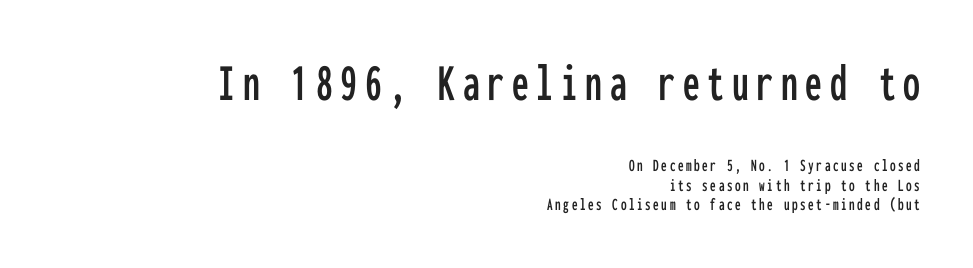
Note: no serifs on the glyphs. The font's upright variant was chosen for this text. Underline: absent. The upper block of text is set noticeably larger than the block beneath it. A flush-right, rag-left setting is used for this passage. Looks like terminal output: every glyph gets an equal slot.
